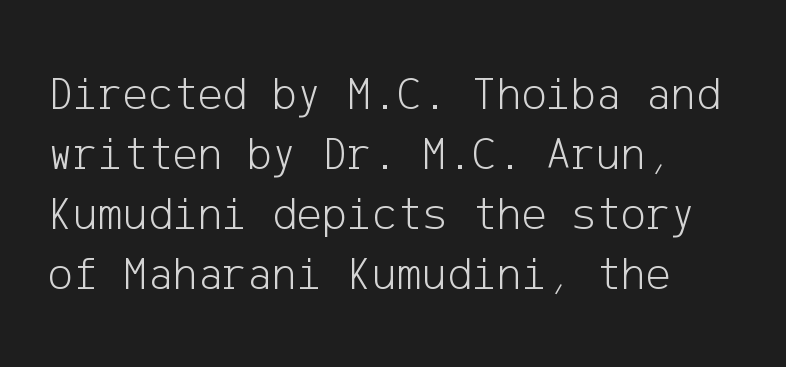
Q: Is the text bold? A: No.
Q: Is the text italic (slanted)? A: No, it is upright.
Q: Is the typeface a serif or a sans-serif typeface? A: Sans-serif.
Q: Is the text underlined? A: No.
Q: Is the spacing between letters normal or unusually wide? A: Normal.
Q: Is the spacing between lines tight, normal or loose? A: Normal.
Q: Width (condensed, normal, or wide)? A: Normal.
Q: Stroke contrast? A: Low.
Q: x-height? A: Medium.
